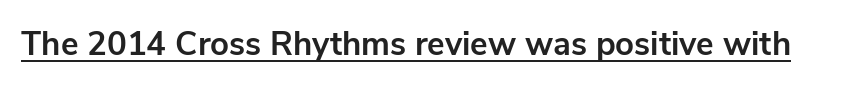
{"serif": "no", "italic": "no", "bold": "yes", "weight": "bold", "width": "normal", "stroke_contrast": "low", "x_height": "medium", "monospaced": "no", "underline": "yes", "letter_spacing": "normal", "letter_spacing_em": 0.0, "glyph_px": 33}
